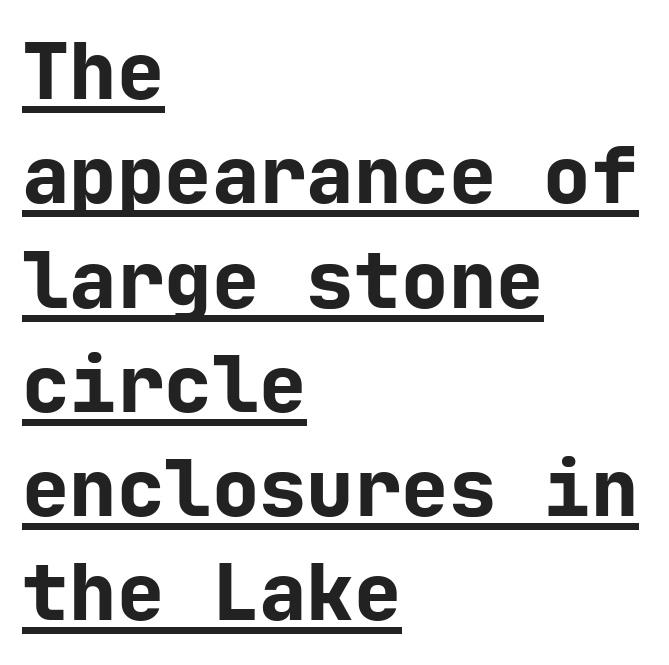
Q: Is the text bold? A: Yes.
Q: Is the text italic (slanted)? A: No, it is upright.
Q: Is the typeface a serif or a sans-serif typeface? A: Sans-serif.
Q: Is the text underlined? A: Yes.
Q: How is the paragraph aligned? A: Left-aligned.
Q: Is the spacing between letters normal or unusually wide? A: Normal.
Q: Is the spacing between lines tight, normal or loose? A: Normal.
Q: Width (condensed, normal, or wide)? A: Normal.
Q: Stroke contrast? A: Low.
Q: x-height? A: Medium.
Q: Monospaced? A: Yes.
